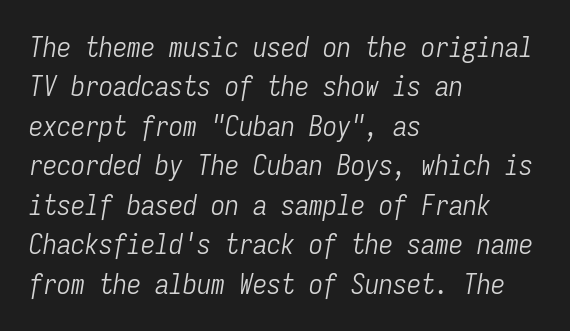
The image shows 28 px light, condensed type, italic (leaning right), monospaced; set left-aligned, normal line spacing (1.41x), normal letter spacing, not underlined; low stroke contrast and a medium x-height.
